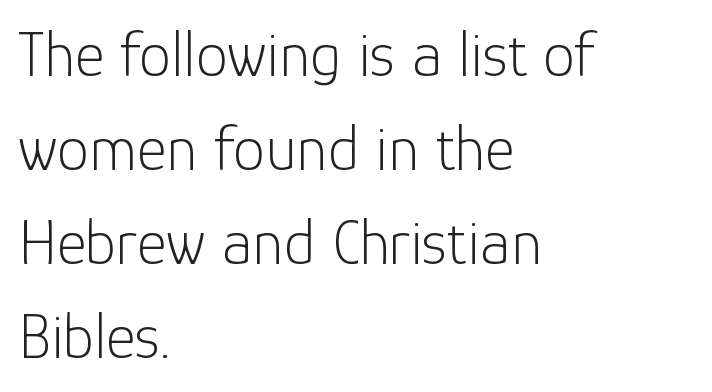
Q: Is the text bold? A: No.
Q: Is the text italic (slanted)? A: No, it is upright.
Q: Is the typeface a serif or a sans-serif typeface? A: Sans-serif.
Q: Is the text underlined? A: No.
Q: How is the paragraph aligned? A: Left-aligned.
Q: Is the spacing between letters normal or unusually wide? A: Normal.
Q: Is the spacing between lines tight, normal or loose? A: Normal.
Q: Width (condensed, normal, or wide)? A: Normal.
Q: Stroke contrast? A: Low.
Q: x-height? A: Medium.
Q: Monospaced? A: No.
